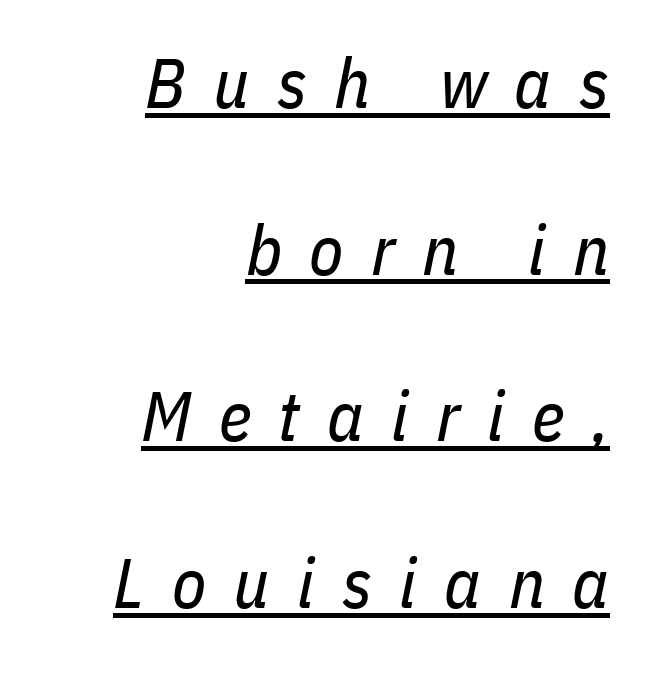
{"italic": "yes", "lean": "right", "slant_degrees": 11, "bold": "no", "weight": "regular", "width": "condensed", "stroke_contrast": "low", "x_height": "medium", "monospaced": "no", "underline": "yes", "align": "right", "line_spacing": "loose", "line_spacing_ratio": 2.38, "letter_spacing": "wide", "letter_spacing_em": 0.39, "glyph_px": 70}
